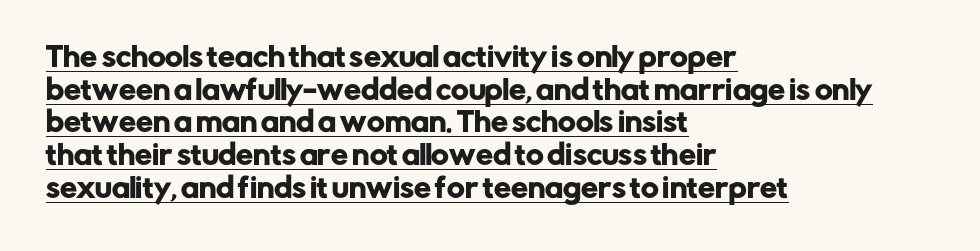
{"italic": "no", "underline": "yes", "align": "left", "line_spacing_ratio": 1.21, "letter_spacing": "normal", "letter_spacing_em": 0.0, "glyph_px": 27}
